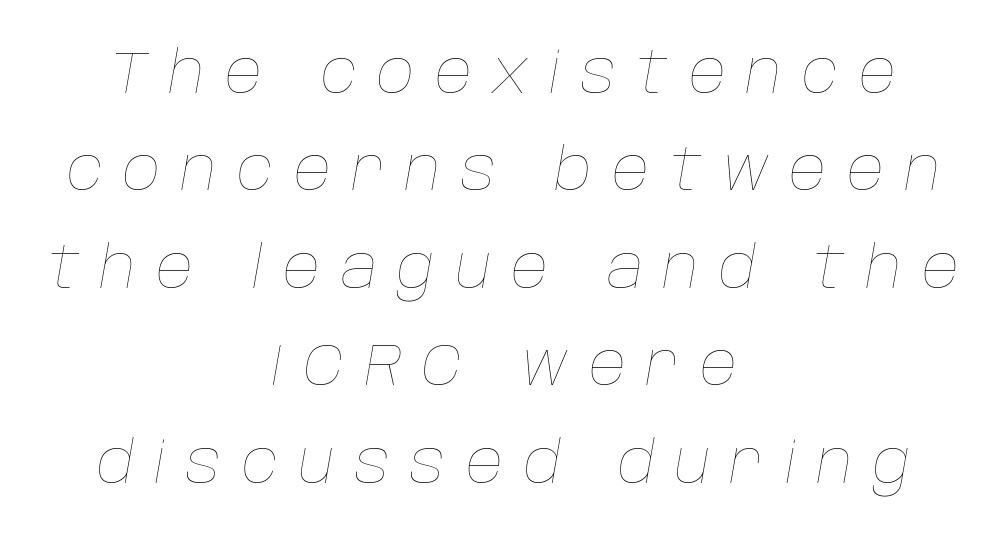
The image shows 58 px thin type, italic (leaning right); set centered, normal line spacing (1.68x), unusually wide letter spacing (+0.35 em), not underlined; low stroke contrast and a large x-height.
